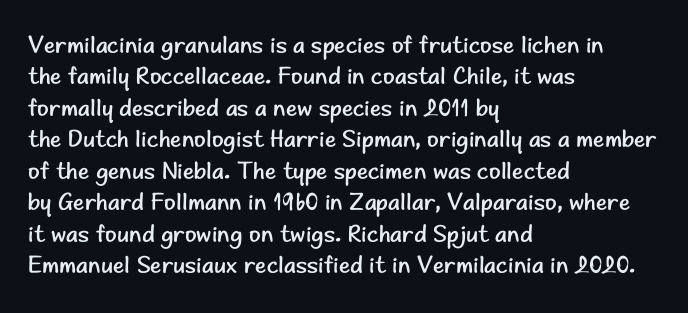
The image shows 24 px text type, upright; set left-aligned, normal line spacing (1.31x), normal letter spacing, not underlined.
